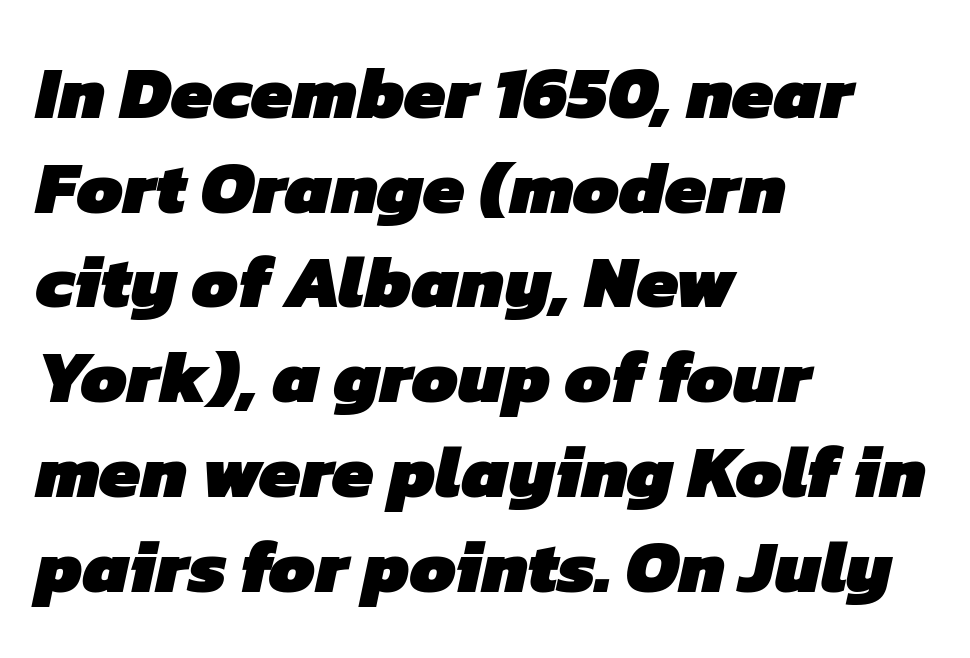
The image shows 74 px heavy sans-serif type; set left-aligned, normal line spacing (1.28x), normal letter spacing, not underlined; low stroke contrast and a medium x-height.
